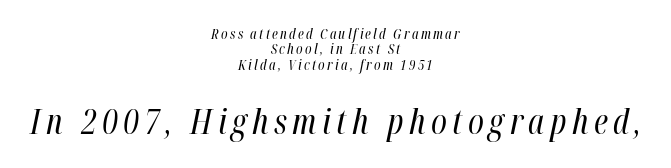
Q: Is the text bold? A: No.
Q: Is the text italic (slanted)? A: Yes, it leans right by about 12 degrees.
Q: Is the text underlined? A: No.
Q: How is the paragraph aligned? A: Centered.
Q: Is the spacing between lines tight, normal or loose? A: Tight.
Q: Which block of text is set in a larger size, the first (top) or the second (bottom)? A: The second (bottom) one.
Q: Width (condensed, normal, or wide)? A: Condensed.
Q: Stroke contrast? A: High.
Q: x-height? A: Medium.
Q: Monospaced? A: No.
